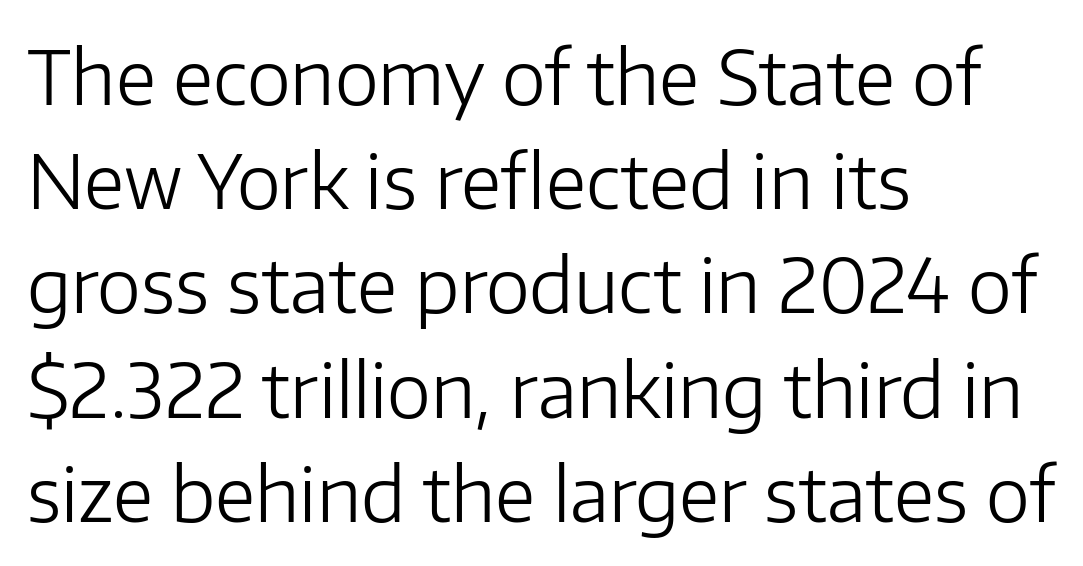
{"serif": "no", "italic": "no", "bold": "no", "weight": "light", "width": "normal", "stroke_contrast": "low", "x_height": "medium", "monospaced": "no", "underline": "no", "align": "left", "line_spacing": "normal", "line_spacing_ratio": 1.39, "letter_spacing": "normal", "letter_spacing_em": 0.0, "glyph_px": 75}
